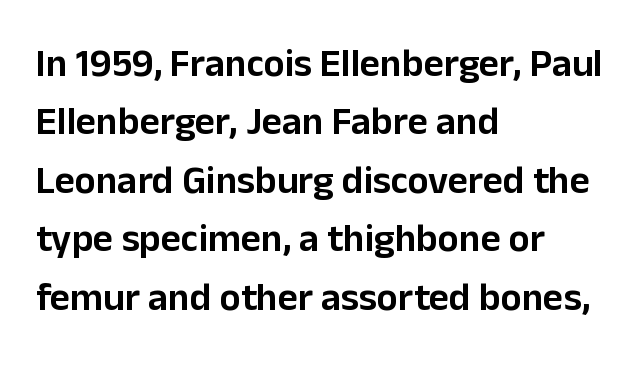
The image shows 39 px sans-serif type, upright; set left-aligned, normal line spacing (1.5x), normal letter spacing, not underlined; low stroke contrast and a medium x-height.
